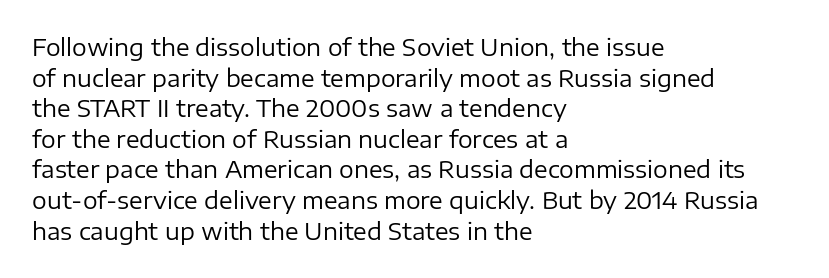
Vertical spacing — default. The text block is weighted toward the left margin, trailing off unevenly rightward. The baseline area is clear. These lines keep a tight, regular rhythm from letter to letter. No extra ink here — the face is not bold.
